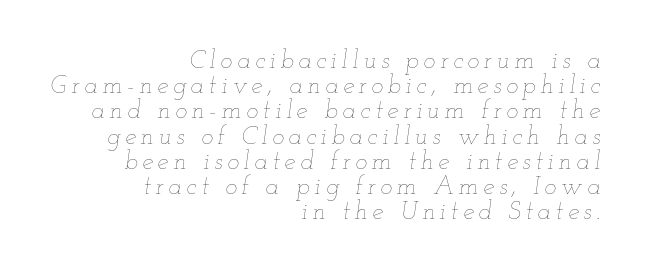
The image shows 25 px text type, italic (leaning right); set right-aligned, tight line spacing (1.01x), not underlined.
